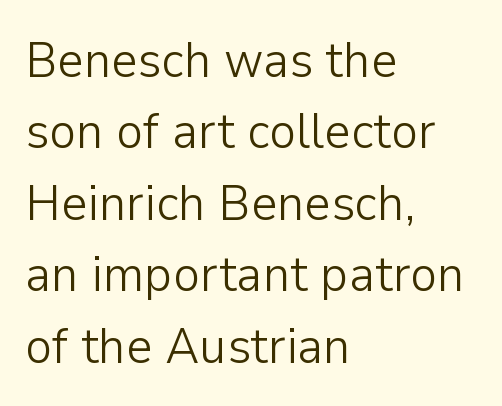
The image shows 51 px light sans-serif type, upright; set left-aligned, normal line spacing (1.4x), normal letter spacing, not underlined; low stroke contrast and a medium x-height.
